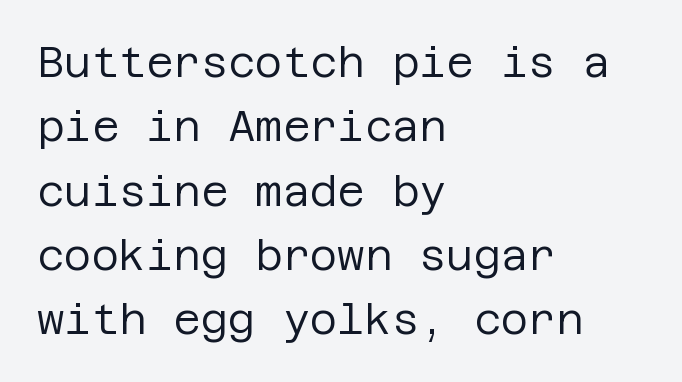
A typesetter would call this leading conventional body-copy spacing. Just letters on the line, the space beneath them empty. Every stem runs plumb, perpendicular to the baseline. Is the block centered? No — it sits flush against the left margin.
